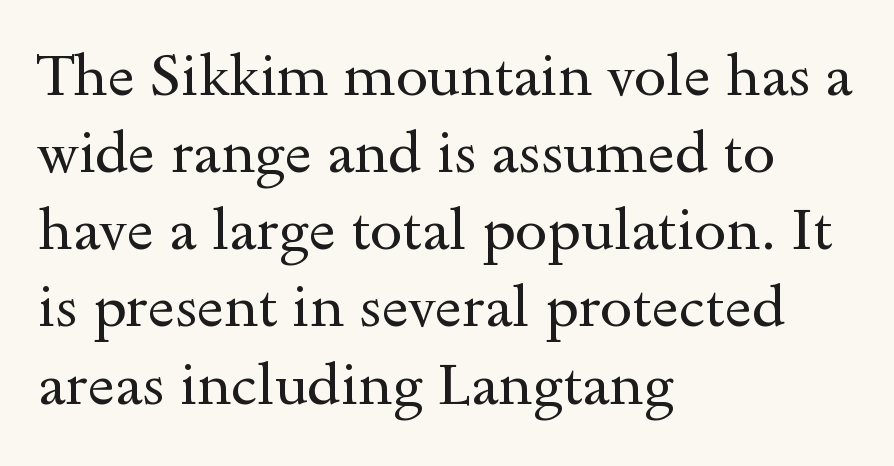
Q: Is the text bold? A: No.
Q: Is the text italic (slanted)? A: No, it is upright.
Q: Is the typeface a serif or a sans-serif typeface? A: Serif.
Q: Is the text underlined? A: No.
Q: How is the paragraph aligned? A: Left-aligned.
Q: Is the spacing between letters normal or unusually wide? A: Normal.
Q: Is the spacing between lines tight, normal or loose? A: Normal.
Q: Width (condensed, normal, or wide)? A: Wide.
Q: x-height? A: Small.
Q: Monospaced? A: No.
